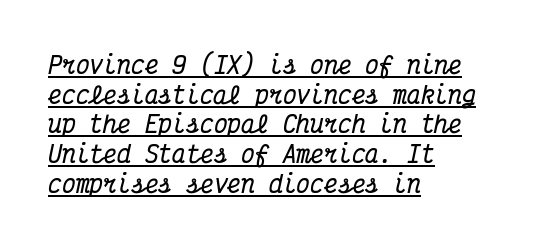
{"italic": "yes", "lean": "right", "slant_degrees": 12, "bold": "yes", "underline": "yes", "align": "left", "line_spacing": "normal", "line_spacing_ratio": 1.29, "letter_spacing": "normal", "letter_spacing_em": 0.0, "glyph_px": 23}
